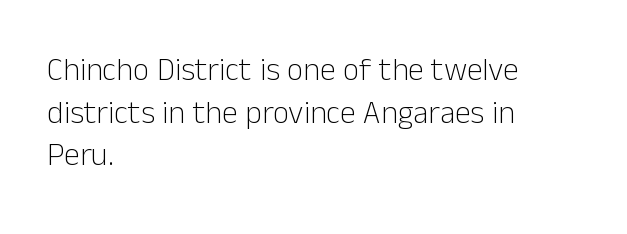
The image shows 32 px light sans-serif type, upright; set left-aligned, normal line spacing (1.33x), normal letter spacing, not underlined; low stroke contrast and a medium x-height.
